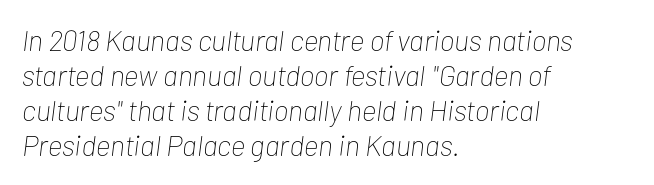
The passage is arranged the way most books set body copy — flush left. Character widths vary here, with narrow letters taking less room than wide ones. The space directly below the letters is spotless. The passage shown has conventional tracking throughout. Stems and bowls with no extra thickness — not bold. Emphasis-style slanted type is in use.
